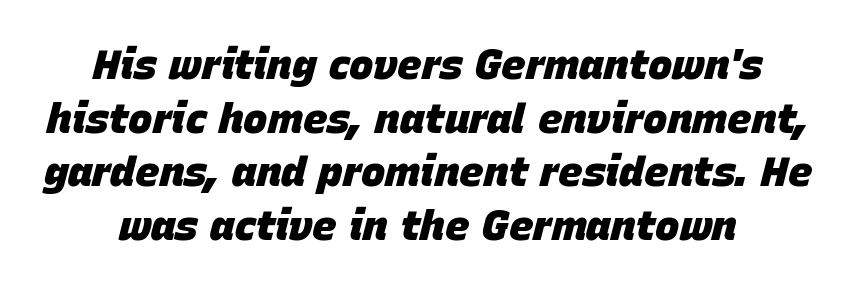
Students, this is bold: see how much ink each stroke carries. Both edges are ragged and mirror each other, which tells us the setting is centered. The tracking reads as untouched default to a designer's eye. Does the leading feel generous? No, just average. Unmarked baselines from the first word to the last. Note the varied advance widths — an 'i' is clearly narrower than an 'm'.
